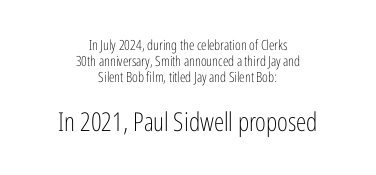
The image shows 26 px text type, upright; set centered, tight line spacing (1.13x), normal letter spacing, not underlined; the second (bottom) block is 1.86x larger.
